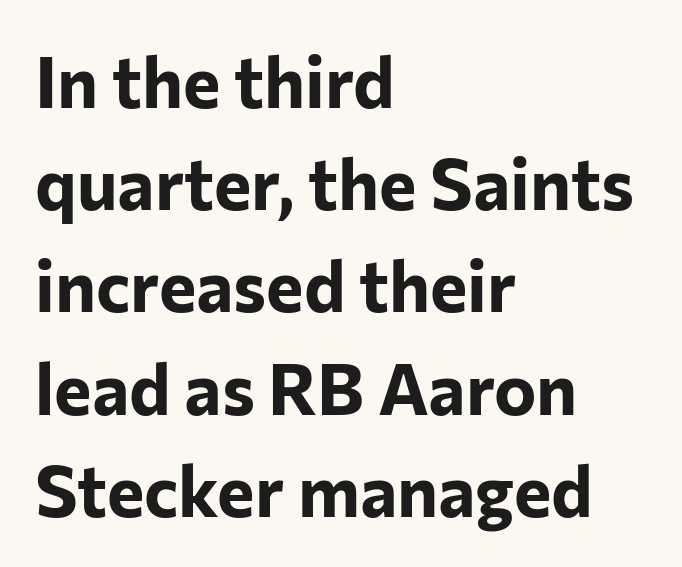
{"serif": "no", "italic": "no", "bold": "yes", "weight": "bold", "width": "normal", "stroke_contrast": "low", "x_height": "medium", "monospaced": "no", "underline": "no", "align": "left", "line_spacing": "normal", "line_spacing_ratio": 1.44, "letter_spacing": "normal", "letter_spacing_em": 0.0, "glyph_px": 71}
